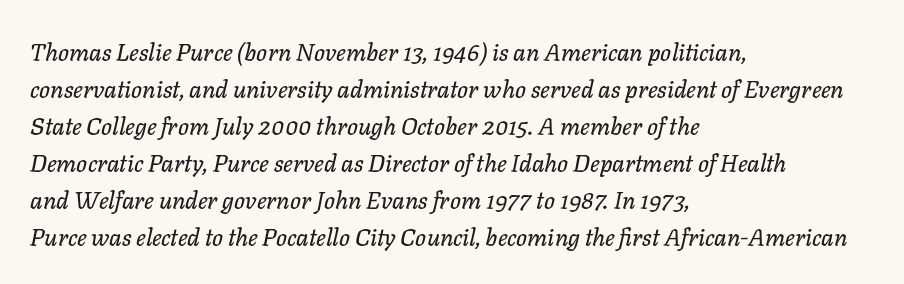
The image shows 24 px text type, italic (leaning right); set left-aligned, normal line spacing (1.54x), normal letter spacing, not underlined.
